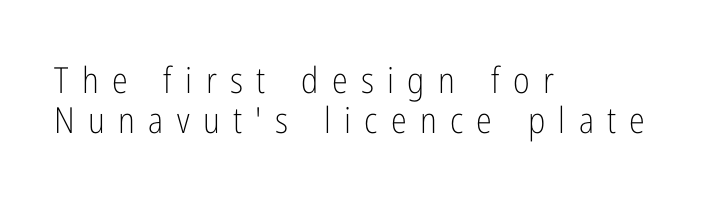
Q: Is the text bold? A: No.
Q: Is the text italic (slanted)? A: No, it is upright.
Q: Is the typeface a serif or a sans-serif typeface? A: Sans-serif.
Q: Is the text underlined? A: No.
Q: How is the paragraph aligned? A: Left-aligned.
Q: Is the spacing between letters normal or unusually wide? A: Unusually wide.
Q: Is the spacing between lines tight, normal or loose? A: Tight.
Q: Width (condensed, normal, or wide)? A: Condensed.
Q: Stroke contrast? A: Low.
Q: x-height? A: Medium.
Q: Monospaced? A: No.
